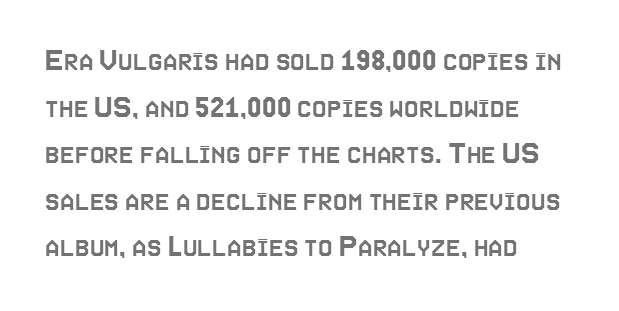
Left-aligned paragraph, ragged on the right. Words float on clear page, feet unadorned. Spacing verdict: proportional, widths tailored to each character. The line texture is even and compact thanks to regular tracking. Is there much room between lines? A standard amount, neither cramped nor airy. Ascenders rise straight up at ninety degrees.
